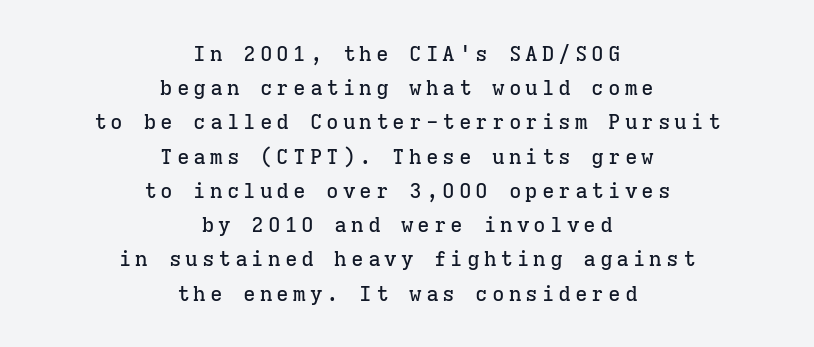
{"italic": "no", "underline": "no", "align": "center", "line_spacing": "normal", "line_spacing_ratio": 1.63, "glyph_px": 21}
